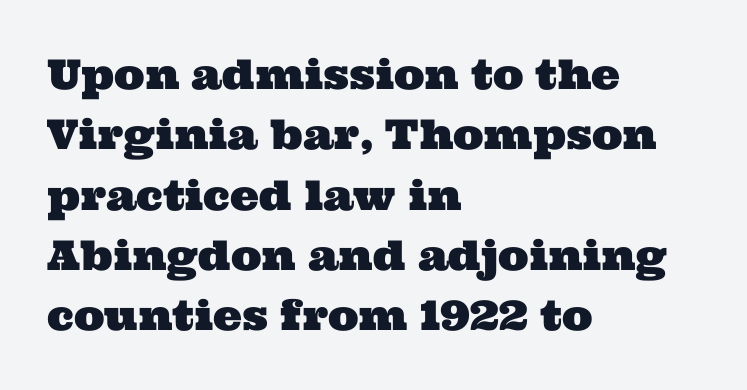
The image shows 41 px wide serif type; set left-aligned, normal line spacing (1.47x), normal letter spacing, not underlined; medium stroke contrast and a medium x-height.
